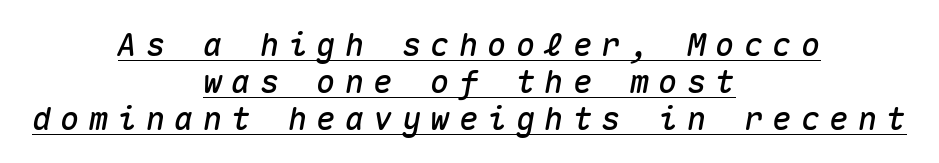
The image shows 32 px text type, italic (leaning right), monospaced; set centered, tight line spacing (1.15x), unusually wide letter spacing (+0.29 em), underlined; medium stroke contrast and a medium x-height.
